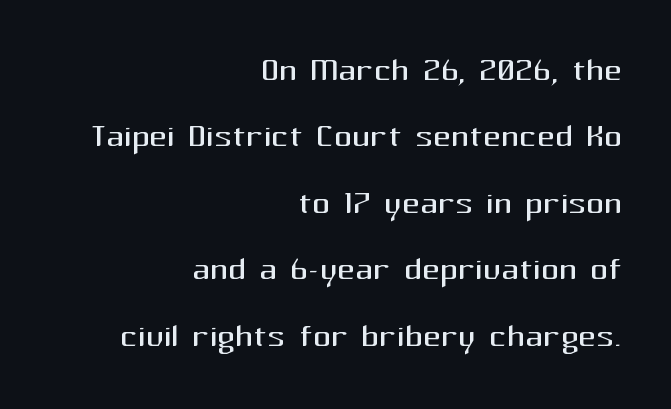
Q: Is the text bold? A: No.
Q: Is the text italic (slanted)? A: No, it is upright.
Q: Is the typeface a serif or a sans-serif typeface? A: Sans-serif.
Q: Is the text underlined? A: No.
Q: How is the paragraph aligned? A: Right-aligned.
Q: Is the spacing between letters normal or unusually wide? A: Normal.
Q: Is the spacing between lines tight, normal or loose? A: Normal.
Q: Width (condensed, normal, or wide)? A: Normal.
Q: Stroke contrast? A: Medium.
Q: x-height? A: Medium.
Q: Monospaced? A: No.
